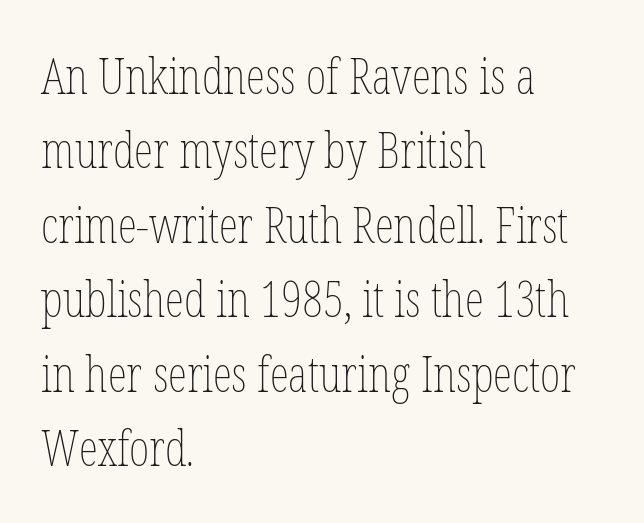
The image shows 49 px thin, condensed type, upright; set left-aligned, normal line spacing (1.52x), normal letter spacing, not underlined; low stroke contrast and a medium x-height.
